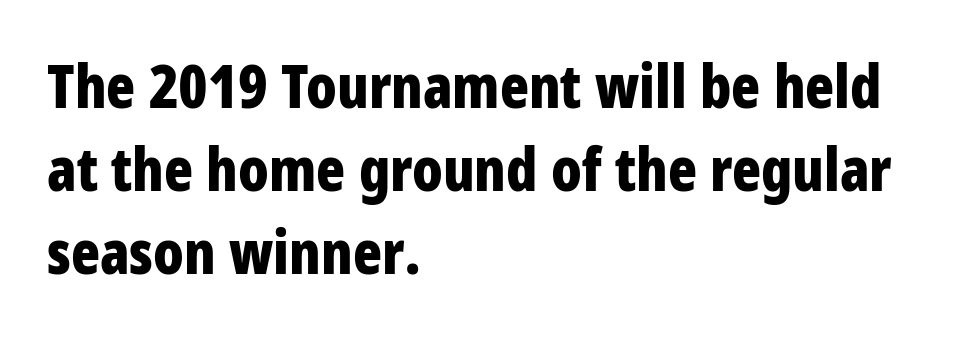
{"serif": "no", "italic": "no", "bold": "yes", "weight": "bold", "width": "condensed", "stroke_contrast": "low", "x_height": "large", "monospaced": "no", "underline": "no", "align": "left", "line_spacing": "normal", "line_spacing_ratio": 1.38, "letter_spacing": "normal", "letter_spacing_em": 0.0, "glyph_px": 60}
